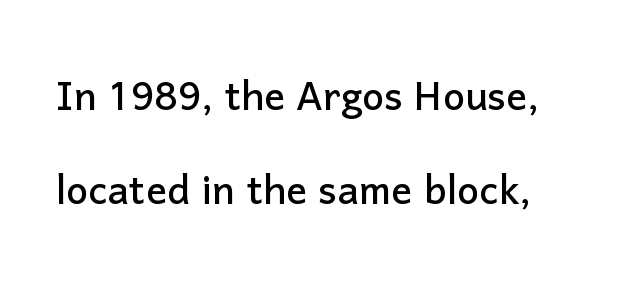
Q: Is the text italic (slanted)? A: No, it is upright.
Q: Is the typeface a serif or a sans-serif typeface? A: Sans-serif.
Q: Is the text underlined? A: No.
Q: How is the paragraph aligned? A: Left-aligned.
Q: Is the spacing between letters normal or unusually wide? A: Normal.
Q: Width (condensed, normal, or wide)? A: Normal.
Q: Stroke contrast? A: Low.
Q: x-height? A: Medium.
Q: Monospaced? A: No.
